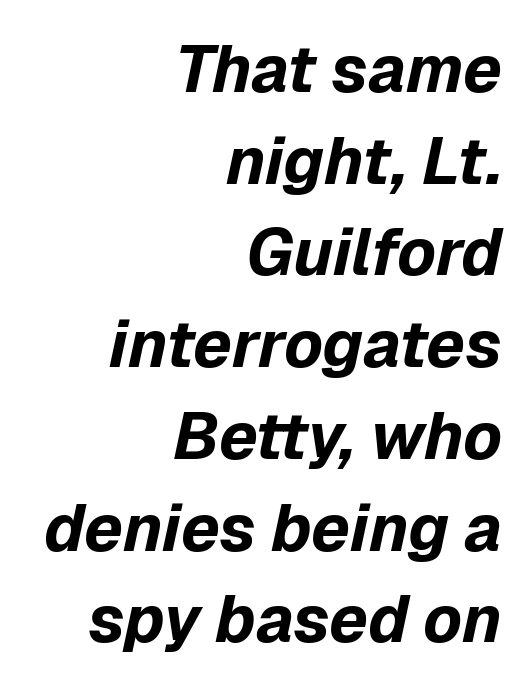
Reading down the block, your eye finds every line finishing at a fixed right position. If you drew a line through each stem, it would be angled. The string is rendered with underlining switched off. Each glyph is drawn with heavy, bold strokes.
